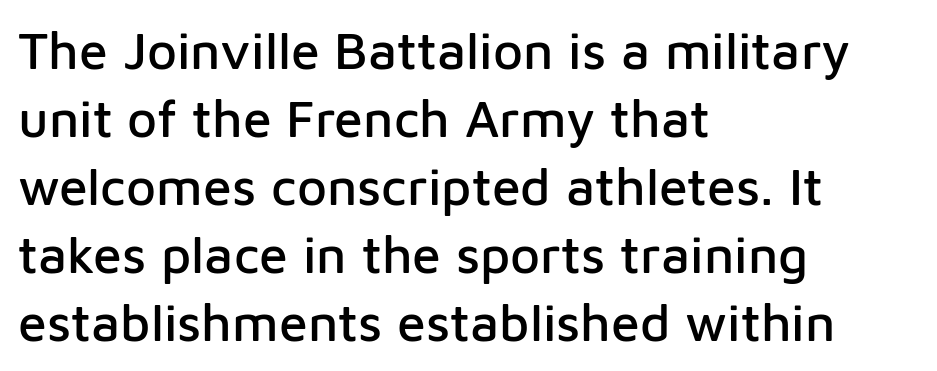
Q: Is the text italic (slanted)? A: No, it is upright.
Q: Is the typeface a serif or a sans-serif typeface? A: Sans-serif.
Q: Is the text underlined? A: No.
Q: How is the paragraph aligned? A: Left-aligned.
Q: Is the spacing between letters normal or unusually wide? A: Normal.
Q: Is the spacing between lines tight, normal or loose? A: Normal.
Q: Width (condensed, normal, or wide)? A: Normal.
Q: Stroke contrast? A: Low.
Q: x-height? A: Medium.
Q: Monospaced? A: No.
